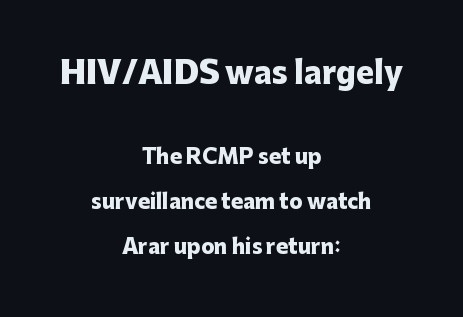
The image shows 30 px heavy sans-serif type, upright; set centered, loose line spacing (2.24x), normal letter spacing, not underlined; the first (top) block is 1.5x larger; low stroke contrast and a medium x-height.
